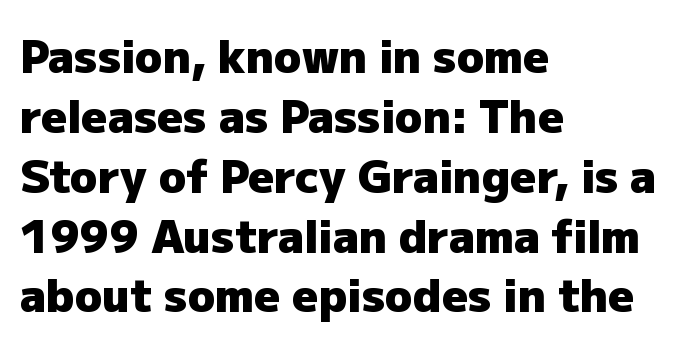
Q: Is the text bold? A: Yes.
Q: Is the text italic (slanted)? A: No, it is upright.
Q: Is the typeface a serif or a sans-serif typeface? A: Sans-serif.
Q: Is the text underlined? A: No.
Q: How is the paragraph aligned? A: Left-aligned.
Q: Is the spacing between letters normal or unusually wide? A: Normal.
Q: Is the spacing between lines tight, normal or loose? A: Normal.
Q: Width (condensed, normal, or wide)? A: Normal.
Q: Stroke contrast? A: Low.
Q: x-height? A: Medium.
Q: Monospaced? A: No.
